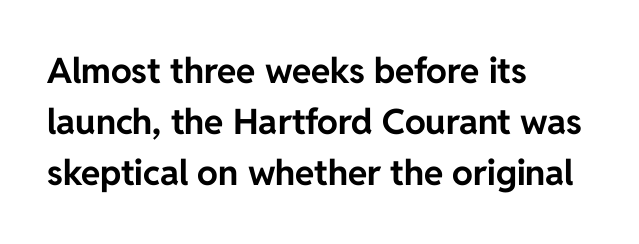
Q: Is the text bold? A: Yes.
Q: Is the text italic (slanted)? A: No, it is upright.
Q: Is the typeface a serif or a sans-serif typeface? A: Sans-serif.
Q: Is the text underlined? A: No.
Q: How is the paragraph aligned? A: Left-aligned.
Q: Is the spacing between letters normal or unusually wide? A: Normal.
Q: Is the spacing between lines tight, normal or loose? A: Normal.
Q: Width (condensed, normal, or wide)? A: Normal.
Q: Stroke contrast? A: Low.
Q: x-height? A: Medium.
Q: Monospaced? A: No.
